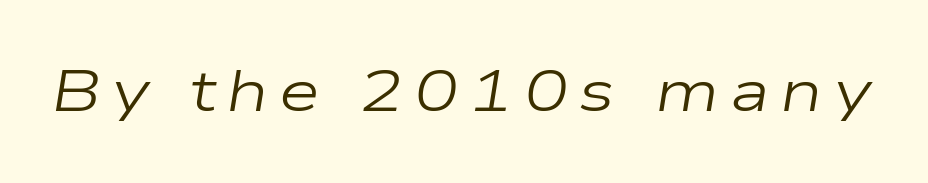
The whole block is typeset with a tilt. Bare-footed words on every line. Heaviness? Minimal to ordinary, like unemphasized prose. This sample has the flowing, uneven cadence of proportional lettering.
